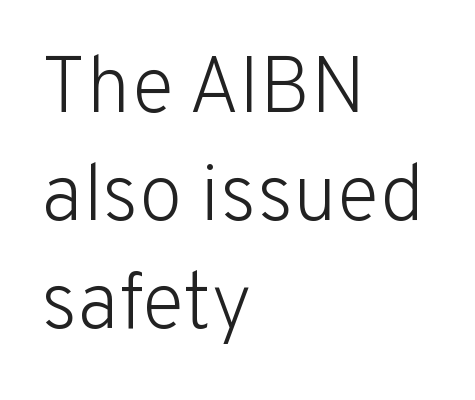
Letters rest on an invisible, unmarked baseline. The passage shown is typed in a proportional face where columns would drift. Is the block centered? No — it sits flush against the left margin. Honestly, the row spacing looks completely unremarkable. Stroke mass is kept to a normal reading level or below. The face used here is a sans, in the tradition of grotesques and geometrics.
